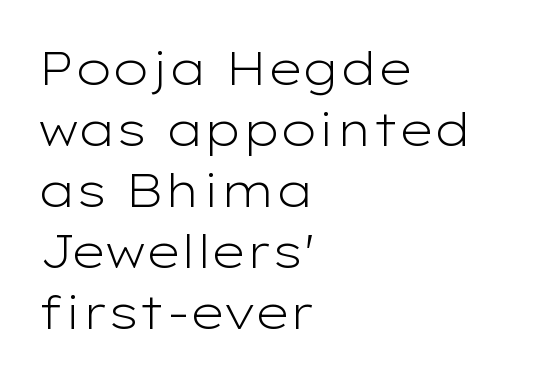
Q: Is the text bold? A: No.
Q: Is the text italic (slanted)? A: No, it is upright.
Q: Is the typeface a serif or a sans-serif typeface? A: Sans-serif.
Q: Is the text underlined? A: No.
Q: How is the paragraph aligned? A: Left-aligned.
Q: Is the spacing between letters normal or unusually wide? A: Normal.
Q: Is the spacing between lines tight, normal or loose? A: Normal.
Q: Width (condensed, normal, or wide)? A: Wide.
Q: Stroke contrast? A: Low.
Q: x-height? A: Medium.
Q: Monospaced? A: No.
